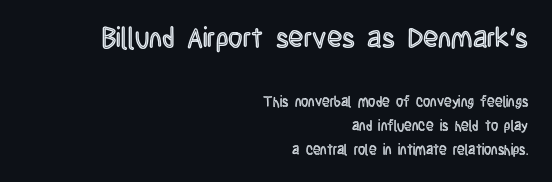
The image shows 28 px condensed type, upright; set right-aligned, line spacing 1.71x, normal letter spacing, not underlined; the first (top) block is 2.0x larger; a large x-height.
